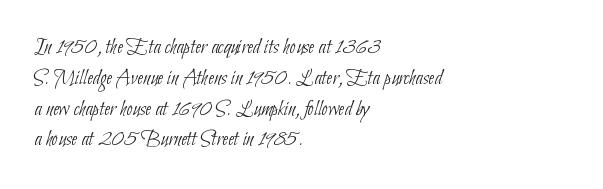
{"bold": "no", "underline": "no", "align": "left", "line_spacing": "normal", "line_spacing_ratio": 1.4, "letter_spacing": "normal", "letter_spacing_em": 0.0, "glyph_px": 22}
